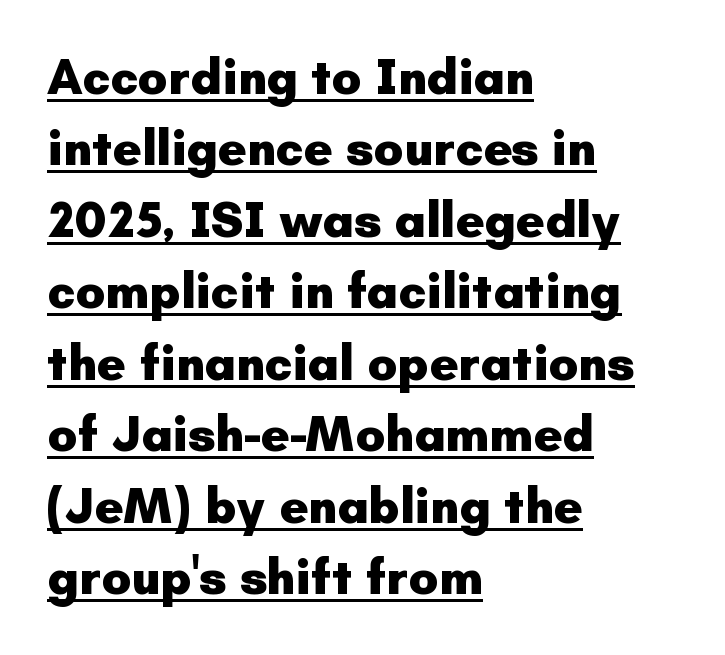
Q: Is the text bold? A: Yes.
Q: Is the text italic (slanted)? A: No, it is upright.
Q: Is the typeface a serif or a sans-serif typeface? A: Sans-serif.
Q: Is the text underlined? A: Yes.
Q: How is the paragraph aligned? A: Left-aligned.
Q: Is the spacing between letters normal or unusually wide? A: Normal.
Q: Is the spacing between lines tight, normal or loose? A: Normal.
Q: Width (condensed, normal, or wide)? A: Normal.
Q: Stroke contrast? A: Low.
Q: x-height? A: Small.
Q: Monospaced? A: No.
